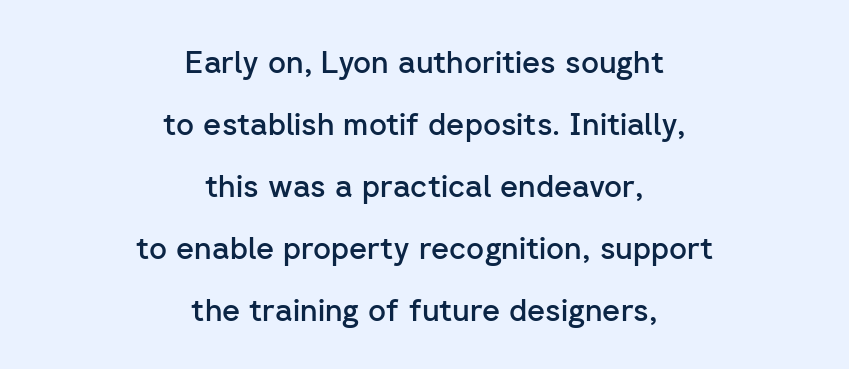
The image shows 31 px semibold sans-serif type, upright; set centered, loose line spacing (2.0x), normal letter spacing, not underlined; low stroke contrast and a medium x-height.
